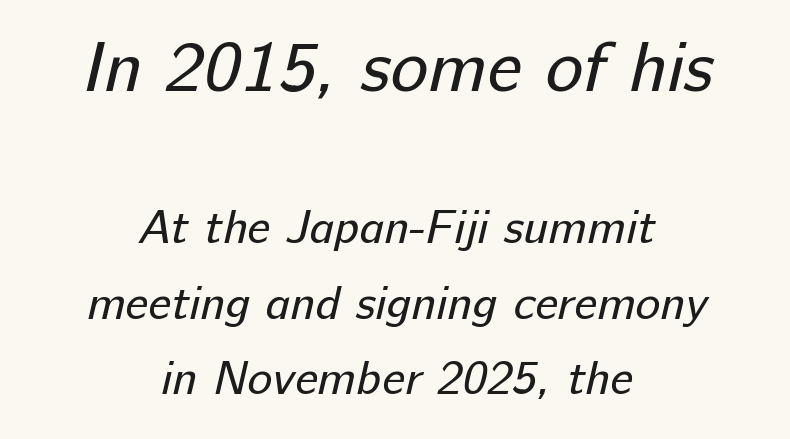
{"serif": "no", "bold": "no", "weight": "regular", "width": "normal", "stroke_contrast": "low", "x_height": "medium", "monospaced": "no", "underline": "no", "align": "center", "line_spacing": "normal", "line_spacing_ratio": 1.61, "letter_spacing": "normal", "letter_spacing_em": 0.0, "larger_block": "first", "size_ratio": 1.51, "glyph_px": 71}
